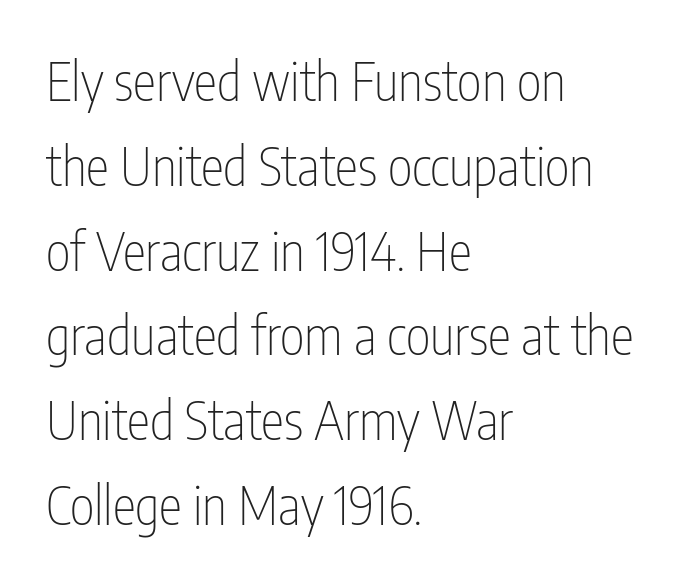
Quick note: interline space is typical. Character widths vary here, with narrow letters taking less room than wide ones. The setting favours the left margin, as ordinary paragraphs usually do. Glance below the letters and you will spot only blank space.
